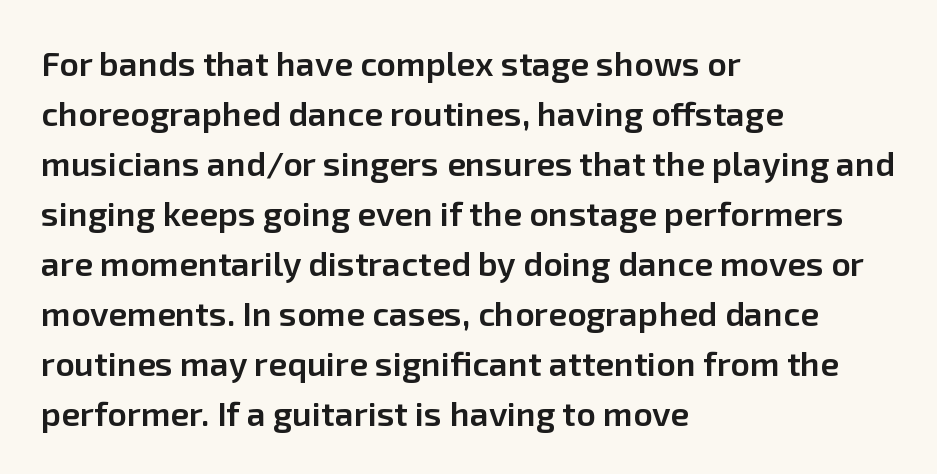
The tracking reads as untouched default to a designer's eye. Students, this is semibold: more ink than regular, less than bold. Posture: vertical. The rendering anchors every line to the left-hand side. Interline gaps are of average width in this sample. The type family on display is of the sans-serif kind.
